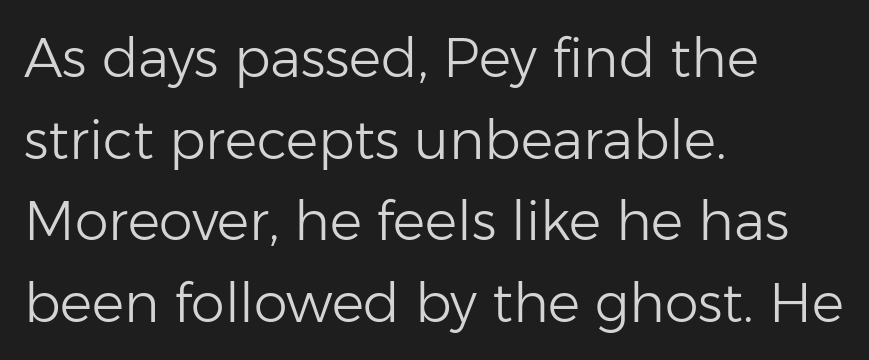
Stroke thickness stays within the range of a standard reading face or lighter. If you measured baseline to baseline, you'd find a middling distance. The glyphs in this specimen are sans serif. Default kerning and tracking; the words read as compact shapes. When letters stand straight like this, we call the style roman or upright.
